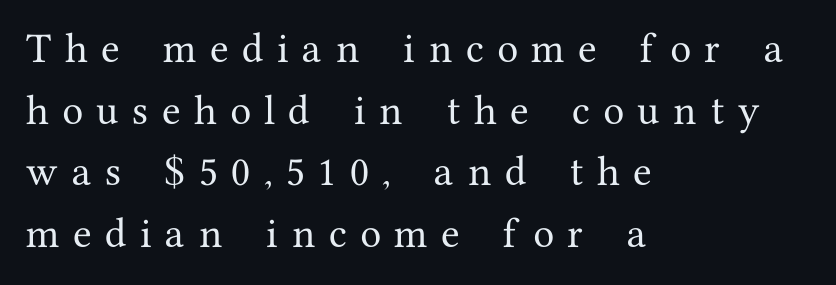
Each letter keeps its own natural width here, so spacing adapts to shape. The passage shown is not underscored anywhere. Every row of glyphs begins at an identical x-position on the left. Quick note: not italic, upright. Display-style spreading of the glyphs; the letterfit is very open.
